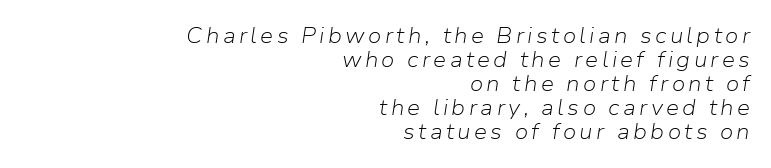
{"italic": "yes", "lean": "right", "slant_degrees": 9, "bold": "no", "underline": "no", "align": "right", "line_spacing": "tight", "line_spacing_ratio": 1.14, "glyph_px": 21}
